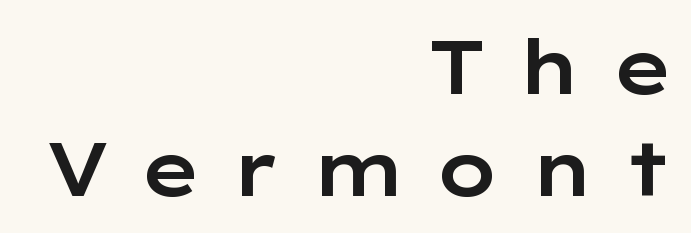
The image shows 76 px wide sans-serif type, upright; set right-aligned, normal line spacing (1.34x), unusually wide letter spacing (+0.38 em), not underlined; low stroke contrast and a medium x-height.
